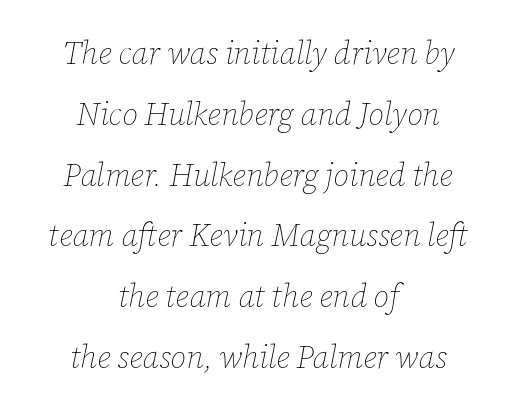
{"italic": "yes", "lean": "right", "slant_degrees": 12, "bold": "no", "weight": "thin", "width": "normal", "stroke_contrast": "low", "x_height": "medium", "monospaced": "no", "underline": "no", "align": "center", "line_spacing": "loose", "line_spacing_ratio": 1.96, "letter_spacing": "normal", "letter_spacing_em": 0.0, "glyph_px": 31}
